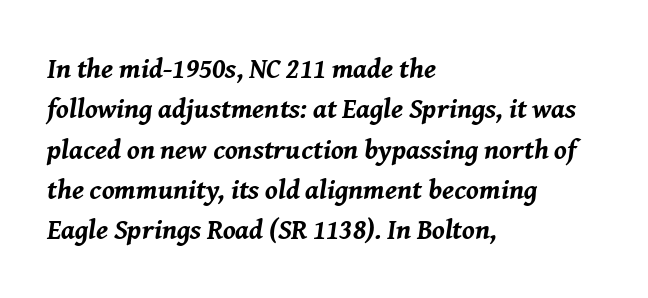
{"italic": "yes", "lean": "right", "slant_degrees": 8, "bold": "yes", "weight": "bold", "width": "normal", "stroke_contrast": "medium", "x_height": "medium", "monospaced": "no", "underline": "no", "align": "left", "line_spacing": "normal", "line_spacing_ratio": 1.44, "letter_spacing": "normal", "letter_spacing_em": 0.0, "glyph_px": 28}
